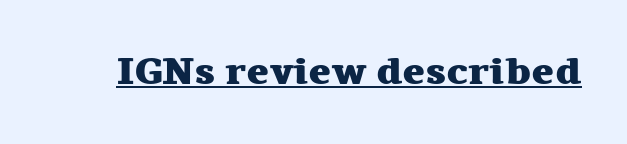
{"serif": "yes", "italic": "no", "bold": "yes", "weight": "heavy", "width": "wide", "stroke_contrast": "medium", "x_height": "medium", "monospaced": "no", "underline": "yes", "letter_spacing": "normal", "letter_spacing_em": 0.0, "glyph_px": 38}
